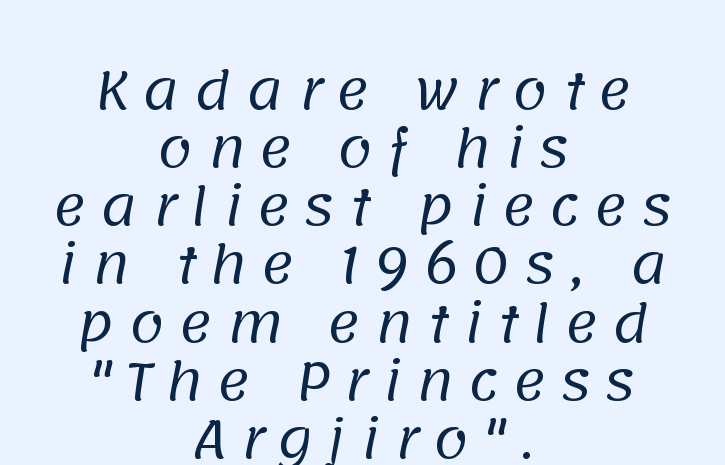
The image shows 51 px regular-weight sans-serif type; set centered, tight line spacing (1.14x), unusually wide letter spacing (+0.27 em), not underlined; low stroke contrast and a large x-height.
